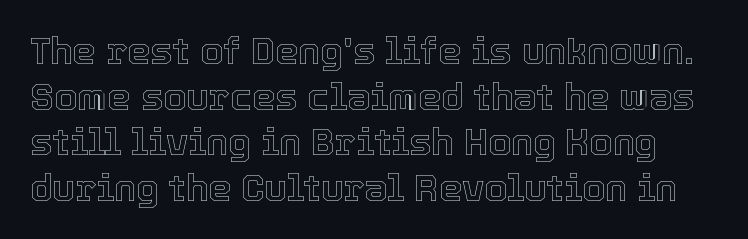
Q: Is the text italic (slanted)? A: No, it is upright.
Q: Is the text underlined? A: No.
Q: Is the spacing between letters normal or unusually wide? A: Normal.
Q: Width (condensed, normal, or wide)? A: Normal.
Q: x-height? A: Medium.
Q: Monospaced? A: No.
